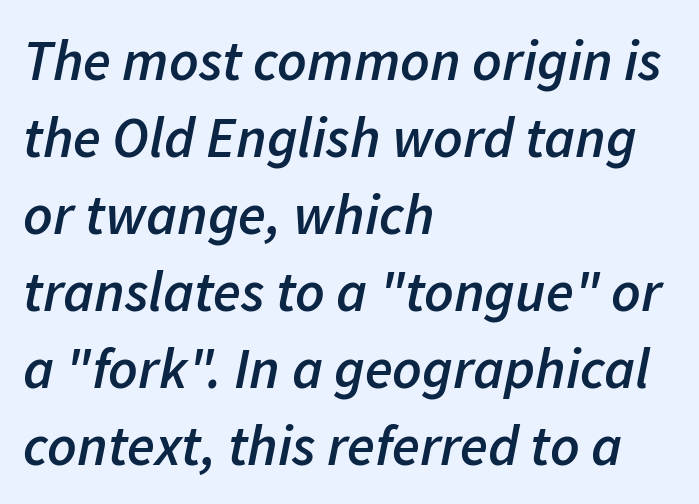
The image shows 57 px semibold type, italic (leaning right); set left-aligned, normal line spacing (1.35x), normal letter spacing, not underlined; low stroke contrast and a medium x-height.
